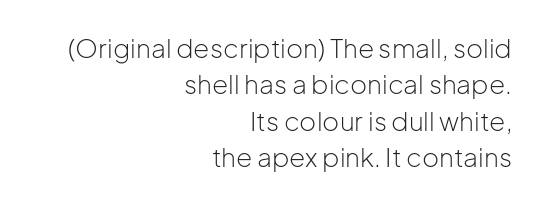
The image shows 26 px text type, upright; set right-aligned, normal line spacing (1.4x), normal letter spacing, not underlined.
